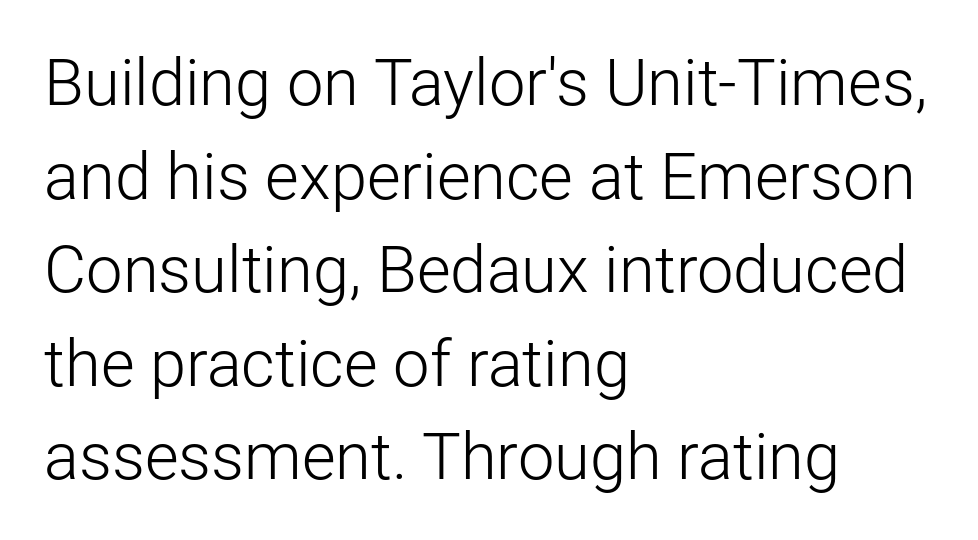
Q: Is the text bold? A: No.
Q: Is the text italic (slanted)? A: No, it is upright.
Q: Is the typeface a serif or a sans-serif typeface? A: Sans-serif.
Q: Is the text underlined? A: No.
Q: How is the paragraph aligned? A: Left-aligned.
Q: Is the spacing between letters normal or unusually wide? A: Normal.
Q: Is the spacing between lines tight, normal or loose? A: Normal.
Q: Width (condensed, normal, or wide)? A: Normal.
Q: Stroke contrast? A: Low.
Q: x-height? A: Medium.
Q: Monospaced? A: No.
